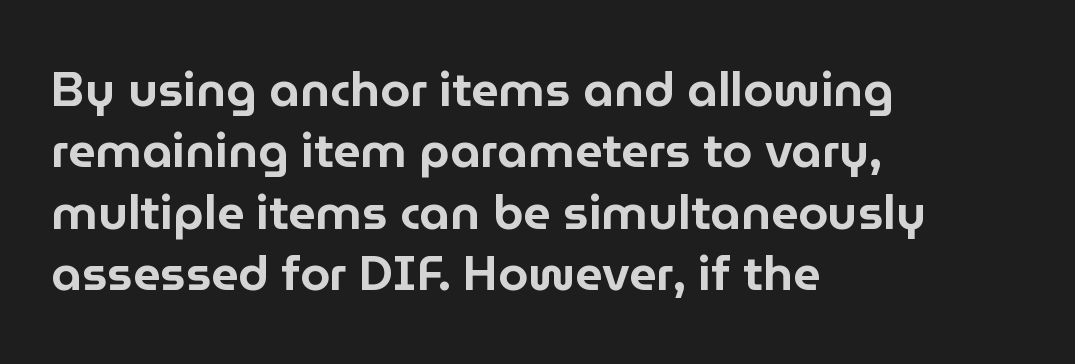
The image shows 48 px sans-serif type, upright; set left-aligned, normal line spacing (1.28x), normal letter spacing, not underlined; low stroke contrast and a medium x-height.
